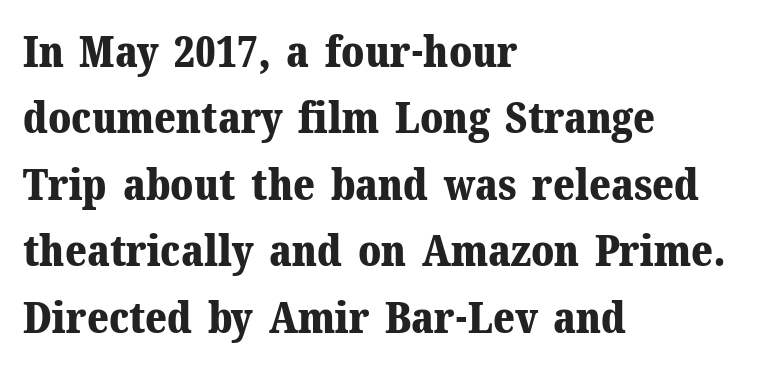
What stands out about the letter spacing? Nothing — it is the standard amount. Line starts are locked; line ends wander. The typesetting leans heavy: a genuine bold. The passage shown is not underscored anywhere. Spacing verdict: proportional, widths tailored to each character. Serif or sans? Serif — the stroke terminals have little feet.
